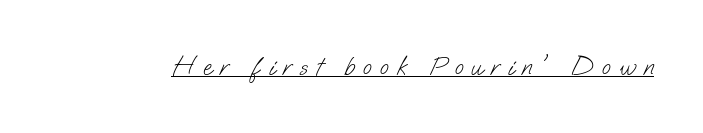
The image shows 26 px text type; set unusually wide letter spacing (+0.31 em), underlined.
